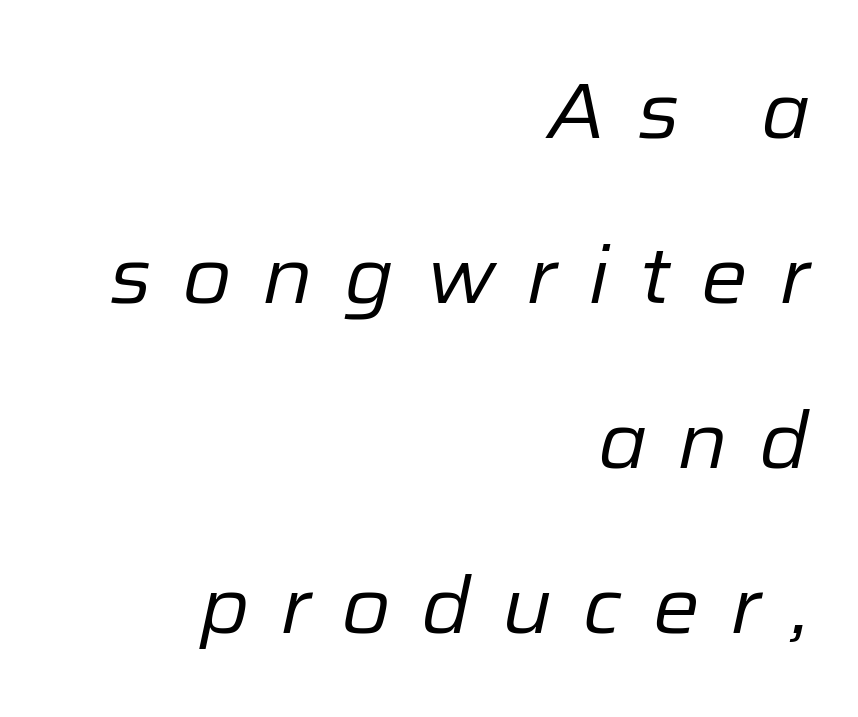
This sample uses an oblique cut, with every glyph tilted off the vertical. Here the designer chose a conventional face with non-uniform glyph widths. These lines stack with their right ends in a neat column. Check the space under the baseline: it is left empty. Does extra space separate the letters? Yes, quite a lot of it.
